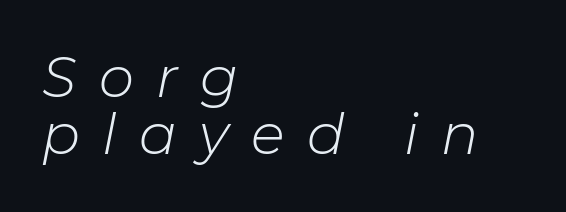
Q: Is the text bold? A: No.
Q: Is the text italic (slanted)? A: Yes, it leans right by about 11 degrees.
Q: Is the text underlined? A: No.
Q: How is the paragraph aligned? A: Left-aligned.
Q: Is the spacing between letters normal or unusually wide? A: Unusually wide.
Q: Is the spacing between lines tight, normal or loose? A: Tight.
Q: Width (condensed, normal, or wide)? A: Normal.
Q: Stroke contrast? A: Low.
Q: x-height? A: Medium.
Q: Monospaced? A: No.
